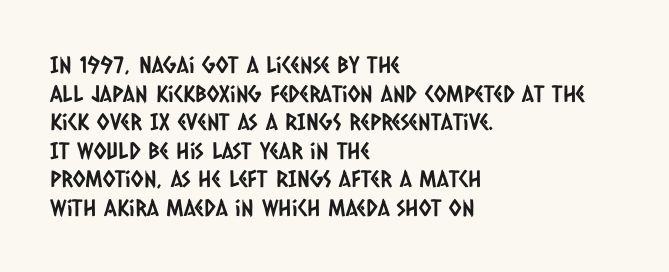
Q: Is the text underlined? A: No.
Q: How is the paragraph aligned? A: Left-aligned.
Q: Is the spacing between letters normal or unusually wide? A: Normal.
